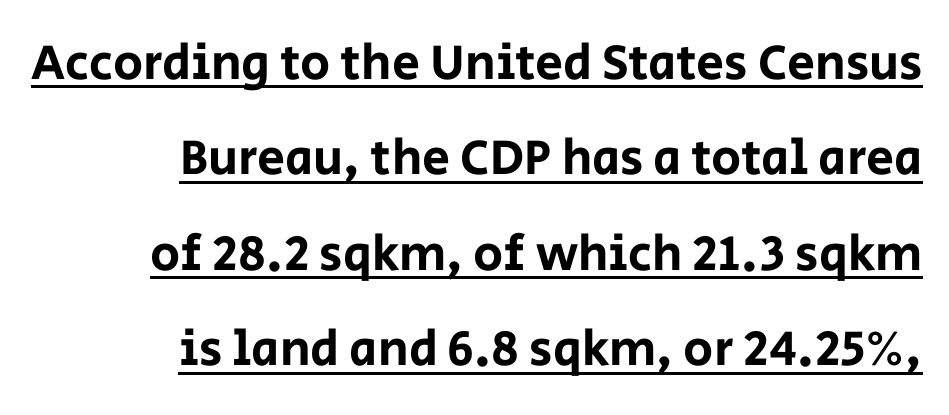
{"serif": "no", "italic": "no", "width": "normal", "stroke_contrast": "low", "x_height": "large", "monospaced": "no", "underline": "yes", "align": "right", "line_spacing": "loose", "line_spacing_ratio": 1.91, "letter_spacing": "normal", "letter_spacing_em": 0.0, "glyph_px": 50}
